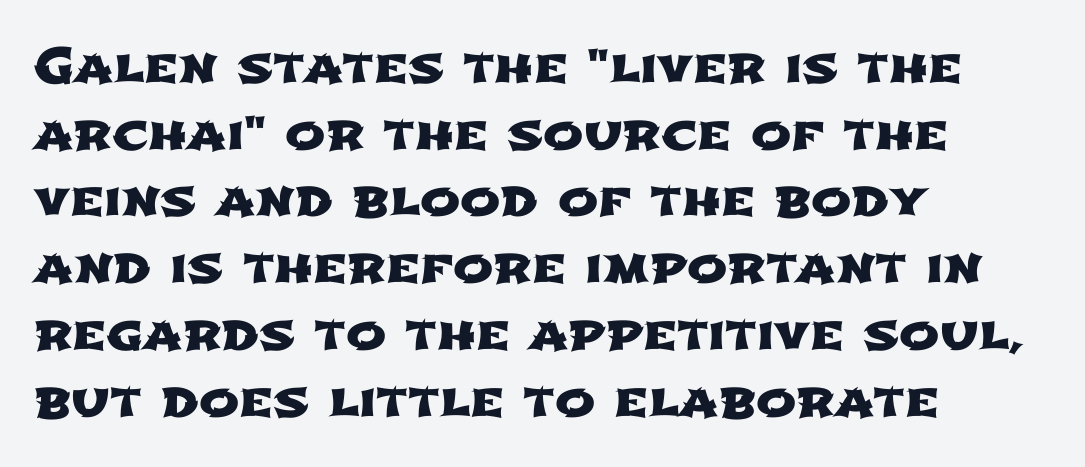
Spacing verdict: proportional, widths tailored to each character. Is there much room between lines? A standard amount, neither cramped nor airy. The face used here is a sans, in the tradition of grotesques and geometrics. Words float on clear page, feet unadorned. The rag falls on the right side of this text block. Default kerning and tracking; the words read as compact shapes.
